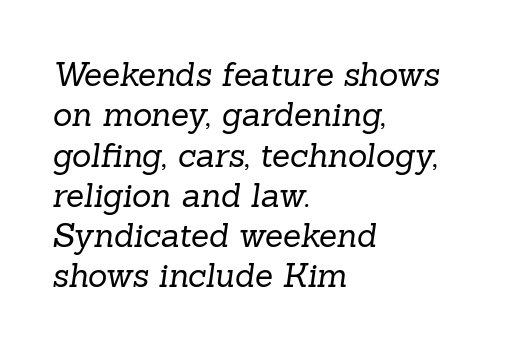
Letters have the restrained weight of plain body copy at most. Rule under the text: the space is simply empty. This sample is left-justified, so line endings fall wherever the words run out. A typesetter would call this zero additional tracking.
